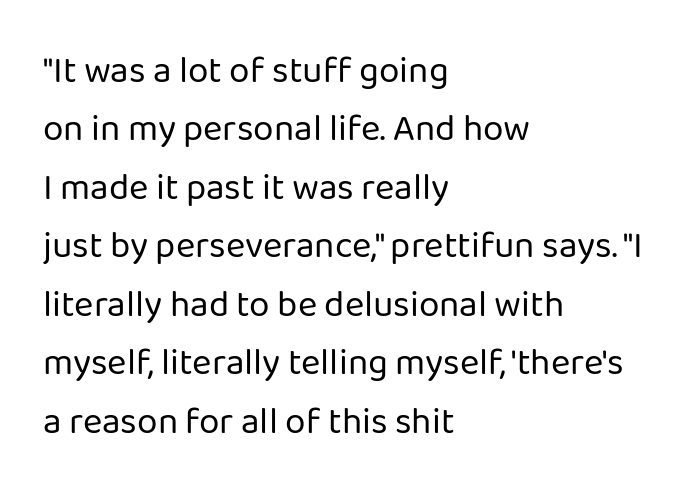
The image shows 37 px regular-weight sans-serif type, upright; set left-aligned, normal line spacing (1.58x), normal letter spacing, not underlined; low stroke contrast and a medium x-height.
